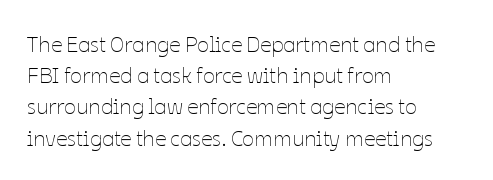
The image shows 22 px text type, upright; set left-aligned, normal line spacing (1.42x), normal letter spacing, not underlined.
